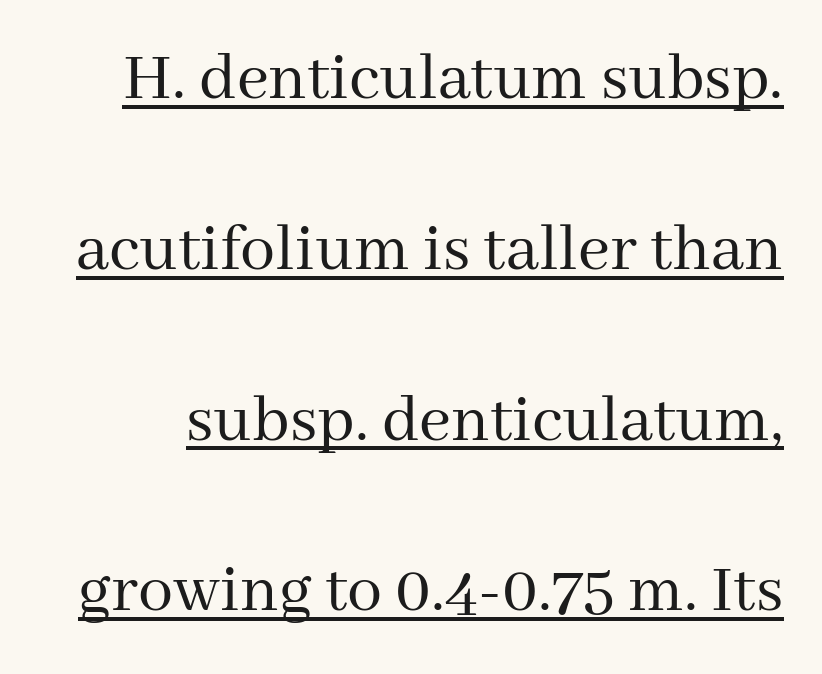
The image shows 70 px regular-weight serif type, upright; set loose line spacing (2.44x), normal letter spacing, underlined; medium stroke contrast and a medium x-height.
